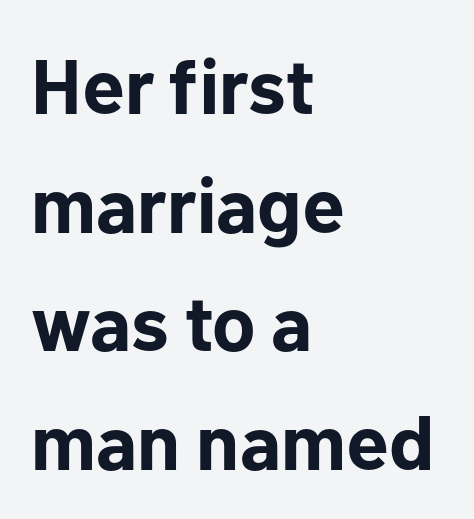
Q: Is the text bold? A: Yes.
Q: Is the text italic (slanted)? A: No, it is upright.
Q: Is the typeface a serif or a sans-serif typeface? A: Sans-serif.
Q: Is the text underlined? A: No.
Q: How is the paragraph aligned? A: Left-aligned.
Q: Is the spacing between letters normal or unusually wide? A: Normal.
Q: Is the spacing between lines tight, normal or loose? A: Normal.
Q: Width (condensed, normal, or wide)? A: Normal.
Q: Stroke contrast? A: Low.
Q: x-height? A: Medium.
Q: Monospaced? A: No.
